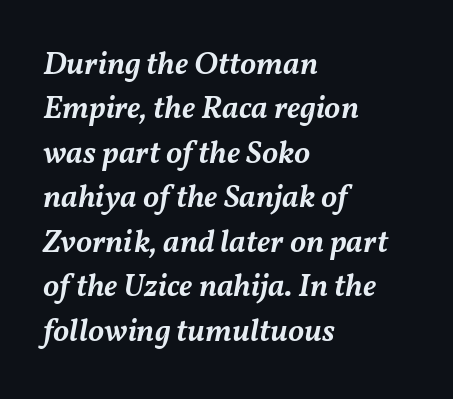
Q: Is the text bold? A: Semi-bold.
Q: Is the text italic (slanted)? A: Yes, it leans right by about 11 degrees.
Q: Is the text underlined? A: No.
Q: How is the paragraph aligned? A: Left-aligned.
Q: Is the spacing between letters normal or unusually wide? A: Normal.
Q: Is the spacing between lines tight, normal or loose? A: Normal.
Q: Width (condensed, normal, or wide)? A: Normal.
Q: Stroke contrast? A: Medium.
Q: x-height? A: Medium.
Q: Monospaced? A: No.
